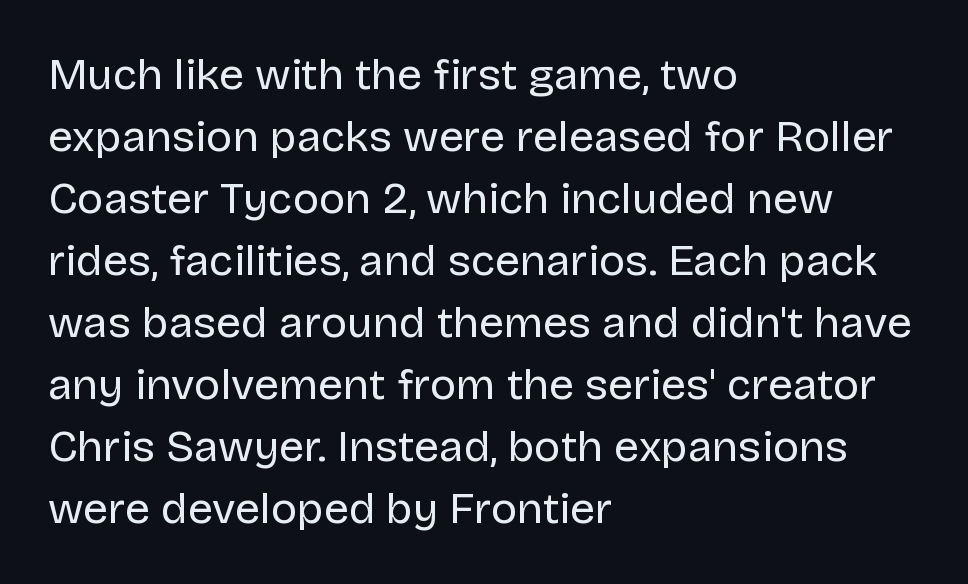
Q: Is the text bold? A: No.
Q: Is the text italic (slanted)? A: No, it is upright.
Q: Is the typeface a serif or a sans-serif typeface? A: Sans-serif.
Q: Is the text underlined? A: No.
Q: How is the paragraph aligned? A: Left-aligned.
Q: Is the spacing between letters normal or unusually wide? A: Normal.
Q: Is the spacing between lines tight, normal or loose? A: Normal.
Q: Width (condensed, normal, or wide)? A: Normal.
Q: Stroke contrast? A: Low.
Q: x-height? A: Large.
Q: Monospaced? A: No.
